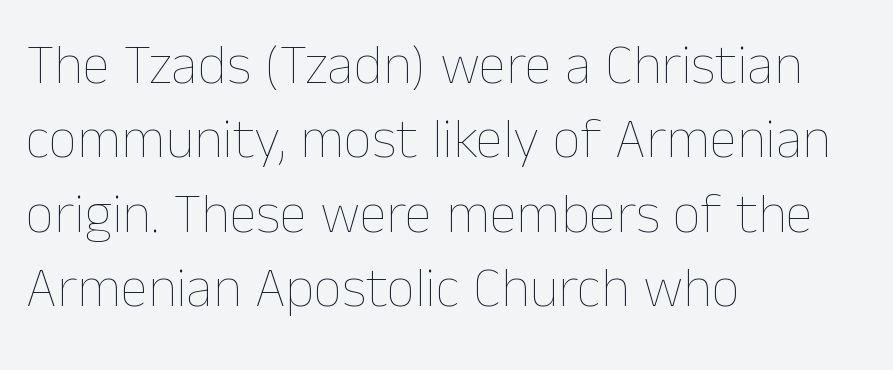
Q: Is the text bold? A: No.
Q: Is the text italic (slanted)? A: No, it is upright.
Q: Is the text underlined? A: No.
Q: How is the paragraph aligned? A: Left-aligned.
Q: Is the spacing between letters normal or unusually wide? A: Normal.
Q: Is the spacing between lines tight, normal or loose? A: Normal.
Q: Width (condensed, normal, or wide)? A: Normal.
Q: Stroke contrast? A: Low.
Q: x-height? A: Medium.
Q: Monospaced? A: No.
